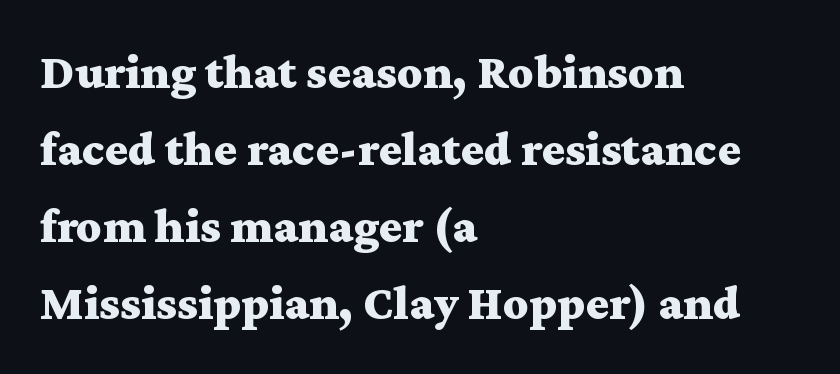
The image shows 49 px bold, wide serif type, upright; set left-aligned, normal line spacing (1.57x), normal letter spacing, not underlined; medium stroke contrast and a medium x-height.
